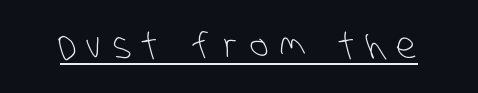
Q: Is the text bold? A: No.
Q: Is the typeface a serif or a sans-serif typeface? A: Sans-serif.
Q: Is the text underlined? A: Yes.
Q: Is the spacing between letters normal or unusually wide? A: Unusually wide.
Q: Width (condensed, normal, or wide)? A: Condensed.
Q: Stroke contrast? A: Low.
Q: x-height? A: Large.
Q: Monospaced? A: No.
